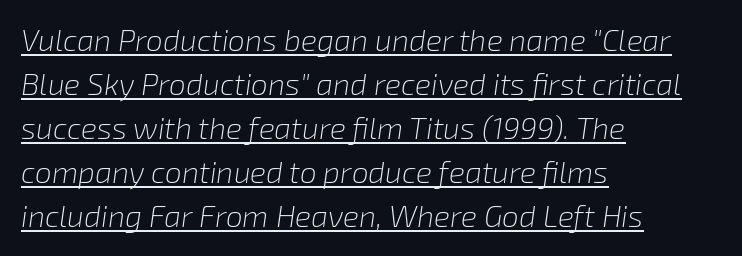
{"italic": "yes", "lean": "right", "slant_degrees": 8, "bold": "no", "weight": "light", "width": "normal", "stroke_contrast": "low", "x_height": "medium", "monospaced": "no", "underline": "yes", "align": "left", "line_spacing": "normal", "line_spacing_ratio": 1.47, "letter_spacing": "normal", "letter_spacing_em": 0.0, "glyph_px": 30}
